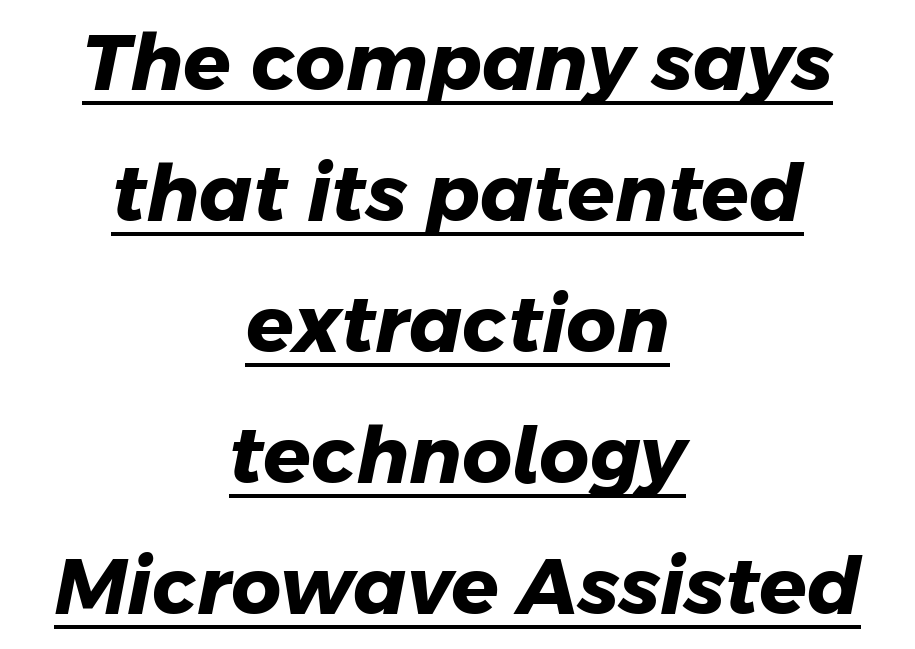
{"serif": "no", "bold": "yes", "weight": "heavy", "width": "normal", "stroke_contrast": "low", "x_height": "medium", "monospaced": "no", "underline": "yes", "align": "center", "line_spacing": "normal", "line_spacing_ratio": 1.68, "letter_spacing": "normal", "letter_spacing_em": 0.0, "glyph_px": 78}
